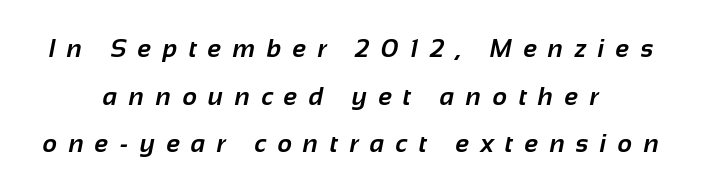
{"bold": "yes", "underline": "no", "align": "center", "line_spacing": "loose", "line_spacing_ratio": 1.91, "letter_spacing": "wide", "letter_spacing_em": 0.46, "glyph_px": 25}
